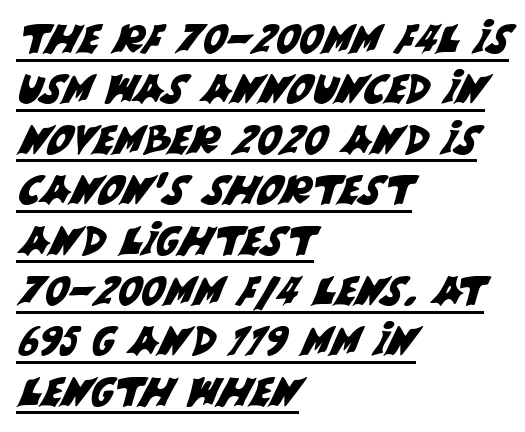
The image shows 40 px sans-serif type; set left-aligned, normal line spacing (1.26x), normal letter spacing, underlined; medium stroke contrast and a large x-height.
